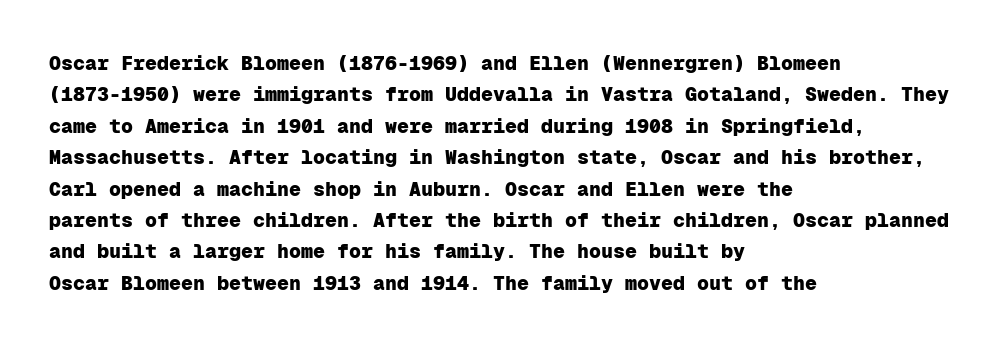
Ascenders rise straight up at ninety degrees. Just letters on the line, the space beneath them empty. Normally led — the rows are evenly, conventionally spaced. Here the glyphs are tracked normally, forming tight word shapes. The characters look thick and weighty, a clear bold.
